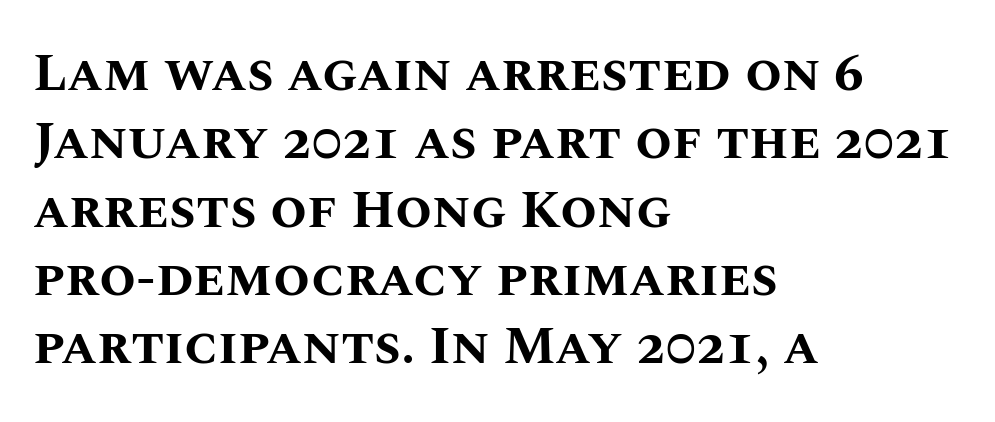
{"italic": "no", "bold": "yes", "weight": "bold", "width": "normal", "stroke_contrast": "medium", "x_height": "large", "monospaced": "no", "underline": "no", "align": "left", "line_spacing": "normal", "line_spacing_ratio": 1.29, "letter_spacing": "normal", "letter_spacing_em": 0.0, "glyph_px": 53}
